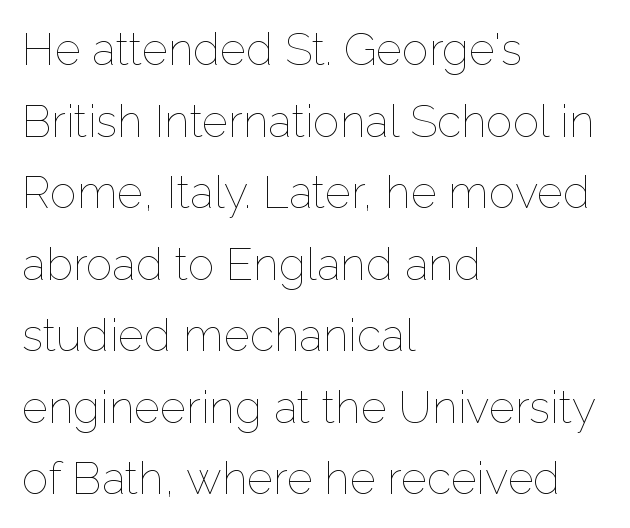
Q: Is the text bold? A: No.
Q: Is the text italic (slanted)? A: No, it is upright.
Q: Is the text underlined? A: No.
Q: How is the paragraph aligned? A: Left-aligned.
Q: Is the spacing between letters normal or unusually wide? A: Normal.
Q: Is the spacing between lines tight, normal or loose? A: Normal.
Q: Width (condensed, normal, or wide)? A: Normal.
Q: Stroke contrast? A: Low.
Q: x-height? A: Medium.
Q: Monospaced? A: No.
